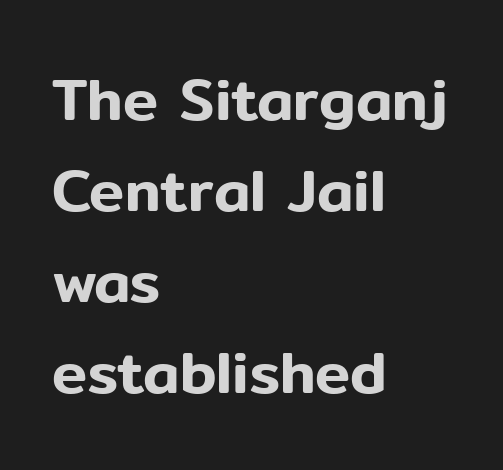
Q: Is the text italic (slanted)? A: No, it is upright.
Q: Is the typeface a serif or a sans-serif typeface? A: Sans-serif.
Q: Is the text underlined? A: No.
Q: How is the paragraph aligned? A: Left-aligned.
Q: Is the spacing between letters normal or unusually wide? A: Normal.
Q: Is the spacing between lines tight, normal or loose? A: Normal.
Q: Width (condensed, normal, or wide)? A: Normal.
Q: Stroke contrast? A: Low.
Q: x-height? A: Medium.
Q: Monospaced? A: No.
